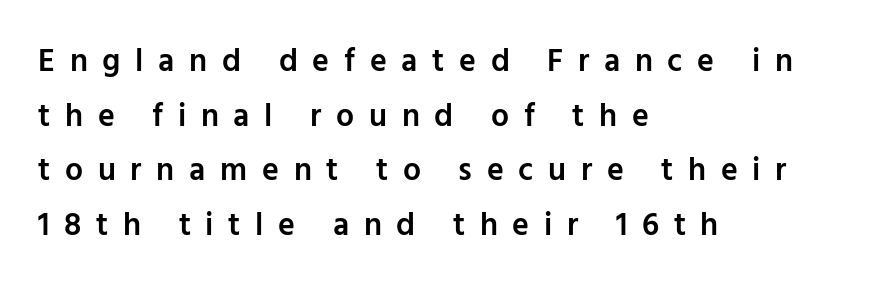
{"serif": "no", "italic": "no", "bold": "semi", "weight": "semibold", "width": "normal", "stroke_contrast": "low", "x_height": "medium", "monospaced": "no", "underline": "no", "align": "left", "line_spacing_ratio": 1.71, "letter_spacing": "wide", "letter_spacing_em": 0.46, "glyph_px": 32}
